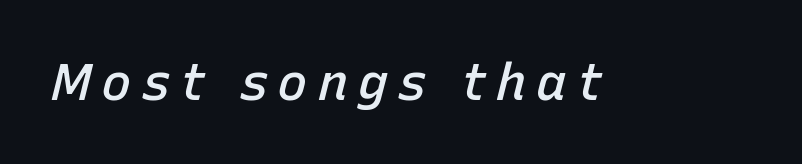
Q: Is the text bold? A: Semi-bold.
Q: Is the text italic (slanted)? A: Yes, it leans right by about 15 degrees.
Q: Is the text underlined? A: No.
Q: Width (condensed, normal, or wide)? A: Normal.
Q: Stroke contrast? A: Low.
Q: x-height? A: Medium.
Q: Monospaced? A: No.
